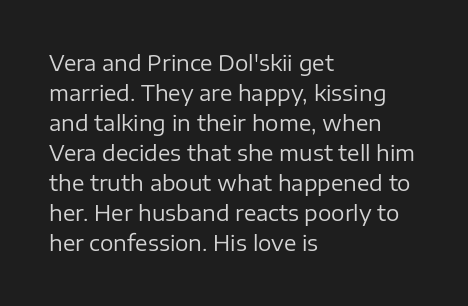
Compared with typical body copy, the letter spacing here is the same. The text block is weighted toward the left margin, trailing off unevenly rightward. The foot of each line stays bare and open. Evenly set lines give the paragraph a standard silhouette. Stroke thickness stays within the range of a standard reading face or lighter.
